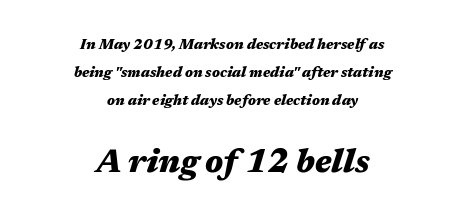
Q: Is the text bold? A: Yes.
Q: Is the text italic (slanted)? A: Yes, it leans right by about 17 degrees.
Q: Is the text underlined? A: No.
Q: How is the paragraph aligned? A: Centered.
Q: Is the spacing between letters normal or unusually wide? A: Normal.
Q: Is the spacing between lines tight, normal or loose? A: Loose.
Q: Which block of text is set in a larger size, the first (top) or the second (bottom)? A: The second (bottom) one.
Q: Width (condensed, normal, or wide)? A: Wide.
Q: Stroke contrast? A: Medium.
Q: x-height? A: Medium.
Q: Monospaced? A: No.
